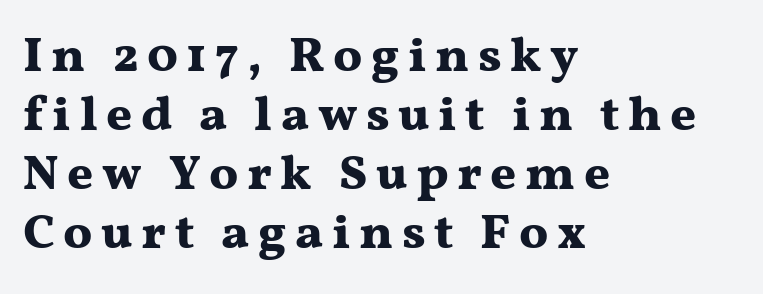
Character widths vary here, with narrow letters taking less room than wide ones. Has an underline been added? It has not. A classic flush-left, rag-right setting is used for this passage. Rendered with straight, roman letterforms.
